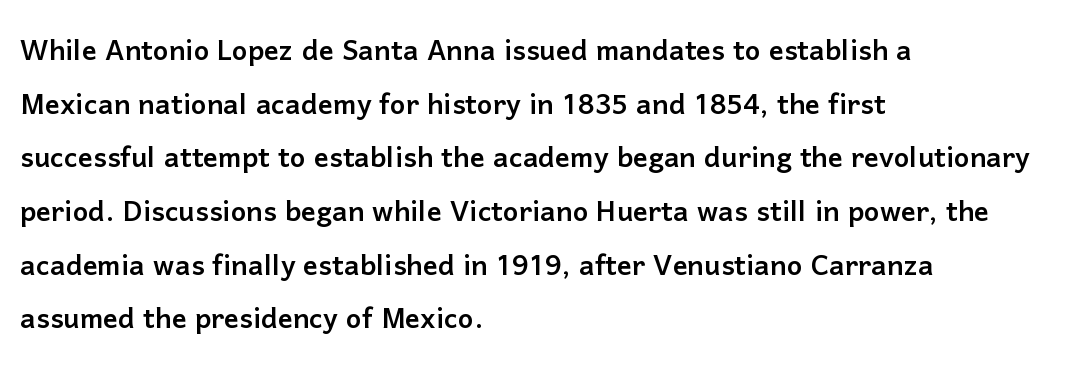
Q: Is the text italic (slanted)? A: No, it is upright.
Q: Is the typeface a serif or a sans-serif typeface? A: Sans-serif.
Q: Is the text underlined? A: No.
Q: How is the paragraph aligned? A: Left-aligned.
Q: Is the spacing between letters normal or unusually wide? A: Normal.
Q: Is the spacing between lines tight, normal or loose? A: Normal.
Q: Width (condensed, normal, or wide)? A: Normal.
Q: Stroke contrast? A: Low.
Q: x-height? A: Medium.
Q: Monospaced? A: No.
